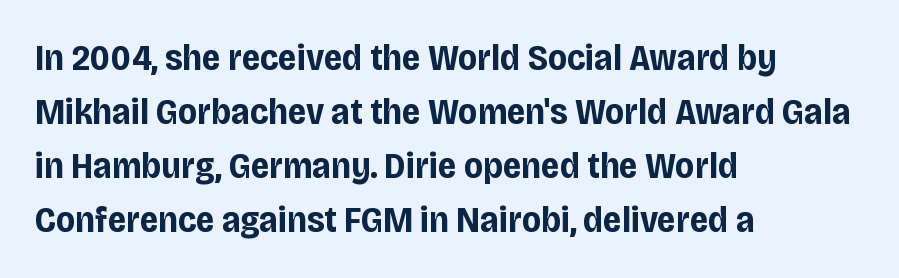
The image shows 37 px bold, condensed sans-serif type, upright; set left-aligned, normal line spacing (1.46x), normal letter spacing, not underlined; low stroke contrast and a large x-height.
